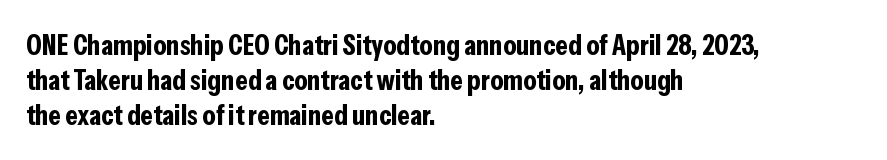
The image shows 29 px bold, condensed sans-serif type, upright; set left-aligned, line spacing 1.21x, normal letter spacing, not underlined; low stroke contrast and a medium x-height.
